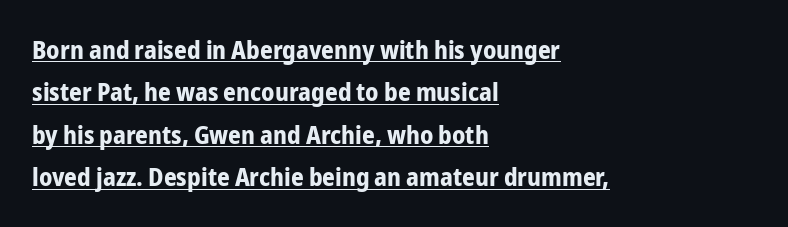
Q: Is the text bold? A: Yes.
Q: Is the text italic (slanted)? A: No, it is upright.
Q: Is the text underlined? A: Yes.
Q: How is the paragraph aligned? A: Left-aligned.
Q: Is the spacing between letters normal or unusually wide? A: Normal.
Q: Is the spacing between lines tight, normal or loose? A: Normal.
